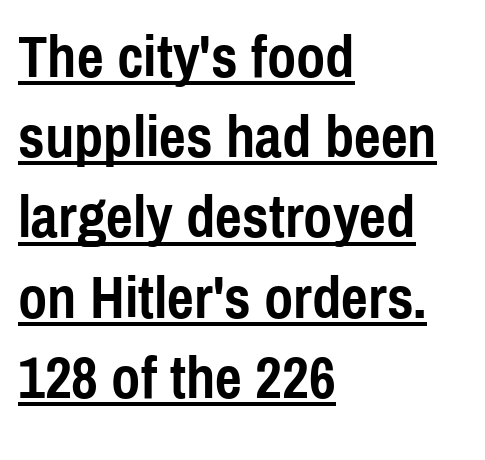
{"serif": "no", "italic": "no", "bold": "yes", "weight": "semibold", "width": "condensed", "x_height": "medium", "monospaced": "no", "underline": "yes", "align": "left", "line_spacing": "normal", "line_spacing_ratio": 1.36, "letter_spacing": "normal", "letter_spacing_em": 0.0, "glyph_px": 59}
